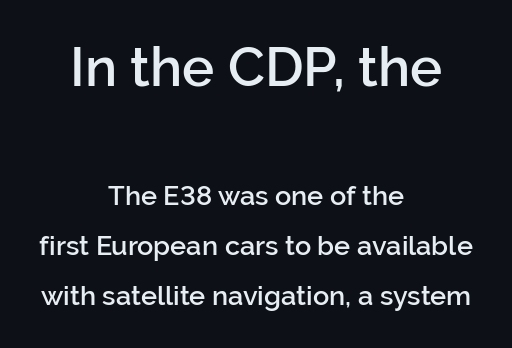
{"serif": "no", "italic": "no", "bold": "semi", "weight": "semibold", "width": "normal", "stroke_contrast": "low", "x_height": "medium", "monospaced": "no", "underline": "no", "align": "center", "line_spacing_ratio": 1.86, "letter_spacing": "normal", "letter_spacing_em": 0.0, "larger_block": "first", "size_ratio": 2.0, "glyph_px": 54}
